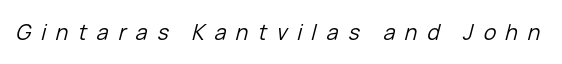
Q: Is the text bold? A: No.
Q: Is the text italic (slanted)? A: Yes, it leans right by about 15 degrees.
Q: Is the text underlined? A: No.
Q: Is the spacing between letters normal or unusually wide? A: Unusually wide.
